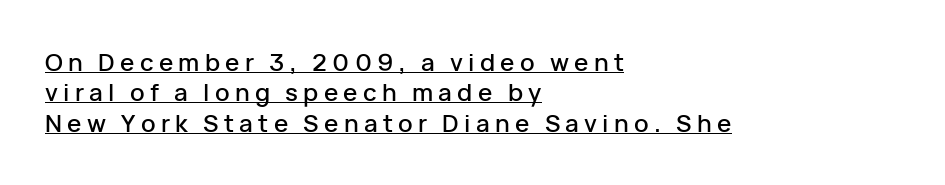
The image shows 24 px text type, upright; set left-aligned, normal line spacing (1.27x), unusually wide letter spacing (+0.22 em), underlined.
